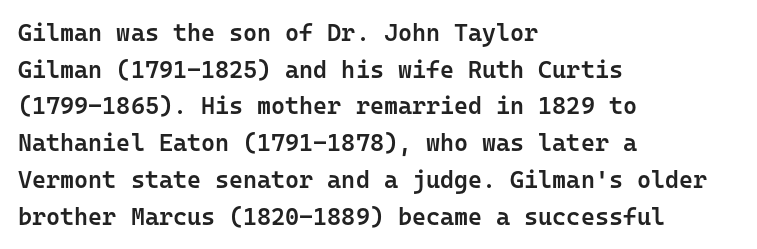
{"italic": "no", "bold": "semi", "underline": "no", "align": "left", "line_spacing": "normal", "line_spacing_ratio": 1.53, "letter_spacing": "normal", "letter_spacing_em": 0.0, "glyph_px": 24}
